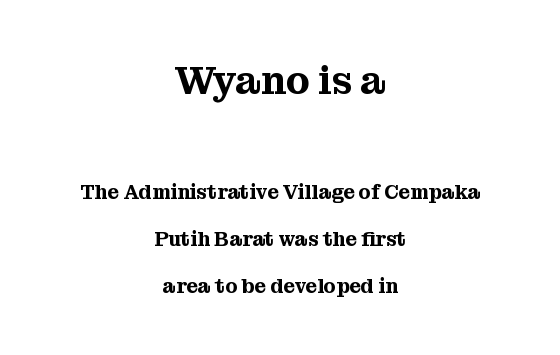
Do the letters lean? They stand straight. Are there feet on the stems? There are — it's a serif. Rule under the text: the space is simply empty. The passage shown stacks its lines with a broad gap. The lines in this sample share a center point and differ in where they start and stop. This sample has the flowing, uneven cadence of proportional lettering.
